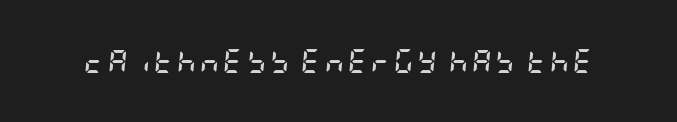
The image shows 24 px bold type, italic (leaning right); set not underlined.
